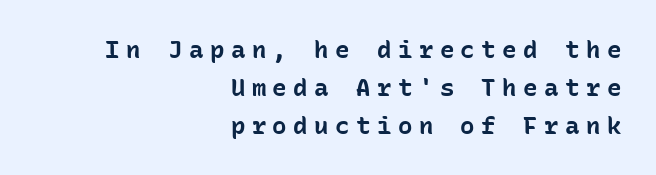
The image shows 24 px bold type, upright; set right-aligned, normal line spacing (1.58x), unusually wide letter spacing (+0.27 em), not underlined.
